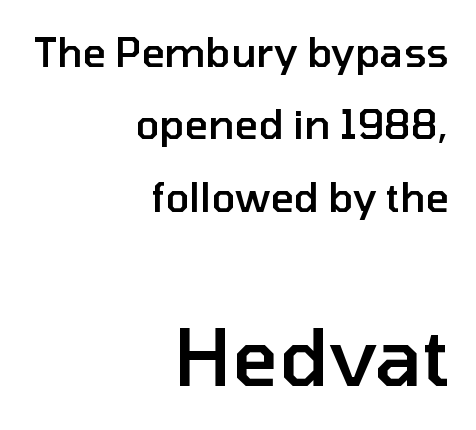
The image shows 79 px semibold sans-serif type, upright; set right-aligned, line spacing 1.81x, normal letter spacing, not underlined; the second (bottom) block is 1.98x larger; low stroke contrast and a medium x-height.
